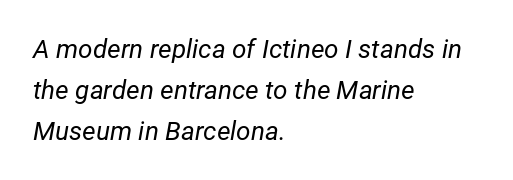
Nobody drew a line under any word here. Casual observation: everything's shoved over to the left. This sample keeps an unexceptional amount of space between lines. Look at the tracking — it's just the regular setting, nothing added. Compared with ordinary roman type, these characters are visibly tilted.
